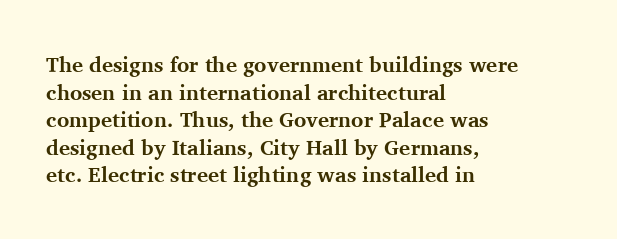
{"italic": "no", "bold": "yes", "underline": "no", "align": "left", "line_spacing": "normal", "line_spacing_ratio": 1.31, "letter_spacing": "normal", "letter_spacing_em": 0.0, "glyph_px": 21}
